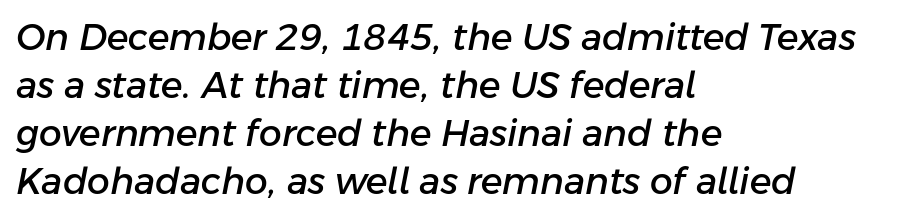
The image shows 36 px text type, italic (leaning right); set left-aligned, normal line spacing (1.33x), normal letter spacing, not underlined; low stroke contrast and a medium x-height.
